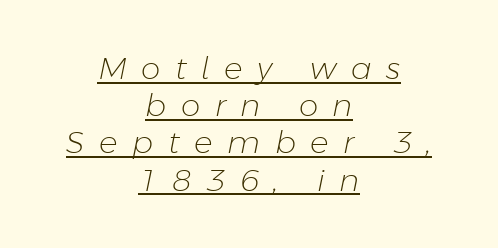
Q: Is the text bold? A: No.
Q: Is the text italic (slanted)? A: Yes, it leans right by about 11 degrees.
Q: Is the text underlined? A: Yes.
Q: How is the paragraph aligned? A: Centered.
Q: Is the spacing between letters normal or unusually wide? A: Unusually wide.
Q: Width (condensed, normal, or wide)? A: Normal.
Q: Stroke contrast? A: Low.
Q: x-height? A: Medium.
Q: Monospaced? A: No.
